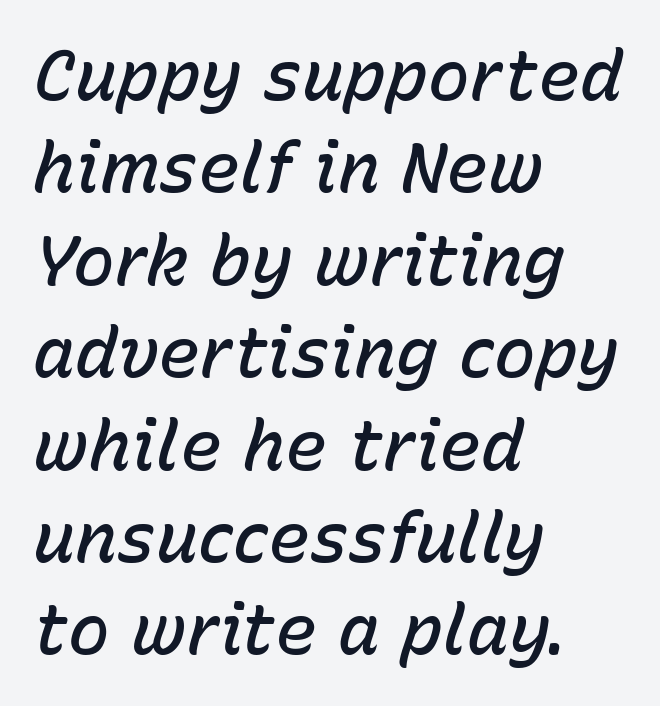
{"italic": "yes", "lean": "right", "slant_degrees": 15, "bold": "semi", "weight": "semibold", "width": "normal", "stroke_contrast": "low", "x_height": "medium", "monospaced": "no", "underline": "no", "align": "left", "line_spacing": "normal", "line_spacing_ratio": 1.32, "letter_spacing": "normal", "letter_spacing_em": 0.0, "glyph_px": 70}
